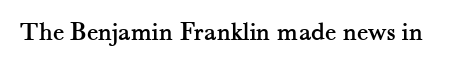
This rendering leaves character spacing at its baseline value. Has an underline been added? It has not. No italicization has been applied; the sample stays upright.
